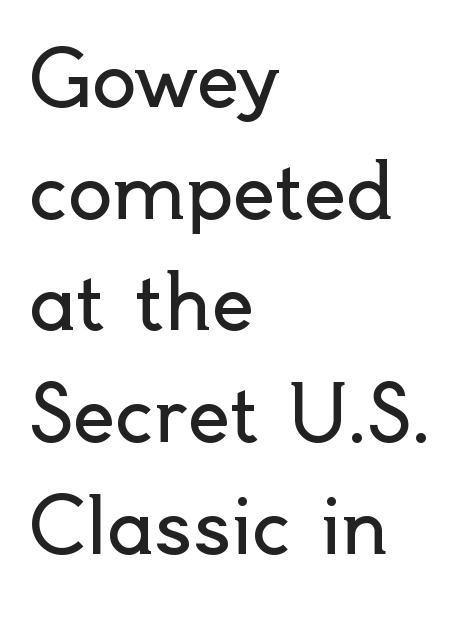
{"serif": "no", "italic": "no", "bold": "no", "weight": "regular", "width": "normal", "x_height": "small", "monospaced": "no", "underline": "no", "align": "left", "line_spacing": "normal", "line_spacing_ratio": 1.51, "letter_spacing": "normal", "letter_spacing_em": 0.0, "glyph_px": 74}
